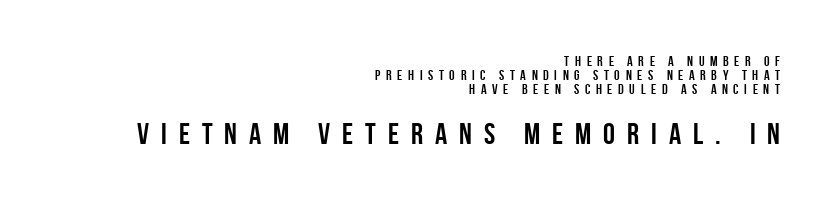
The type family on display is of the sans-serif kind. The strip under each line holds only bare page. Right-aligned paragraph, ragged on the left. Style check: upright.
